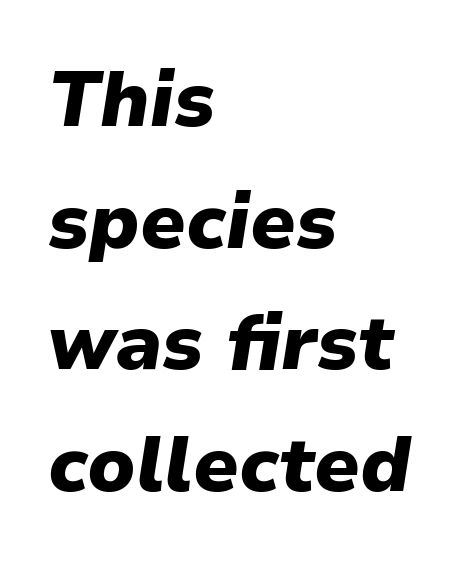
The ragged edge is on the right, which tells us the setting is flush left. The space directly below the letters is spotless. The passage shown leans; its letterforms are oblique. No extra tracking has been applied to these lines. The passage shown is typed in a proportional face where columns would drift. Successive baselines arrive at the customary interval.
